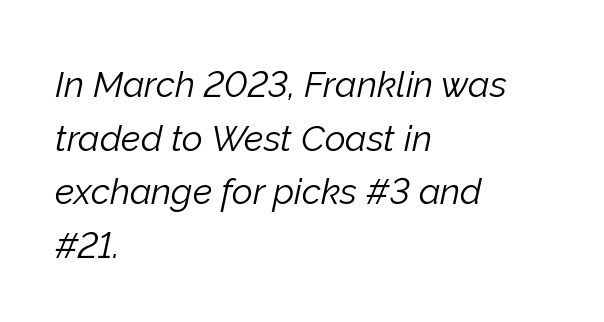
The image shows 36 px light type, italic (leaning right); set left-aligned, normal line spacing (1.49x), normal letter spacing, not underlined; low stroke contrast and a medium x-height.
